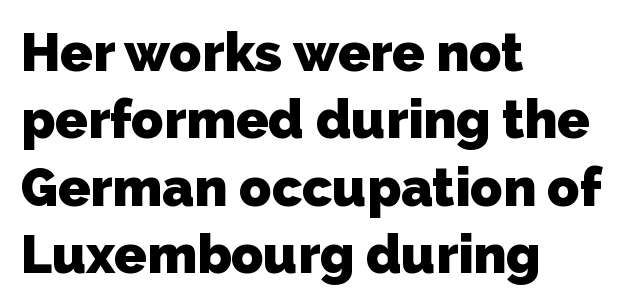
The image shows 53 px heavy sans-serif type; set left-aligned, normal line spacing (1.27x), normal letter spacing, not underlined; low stroke contrast and a medium x-height.
